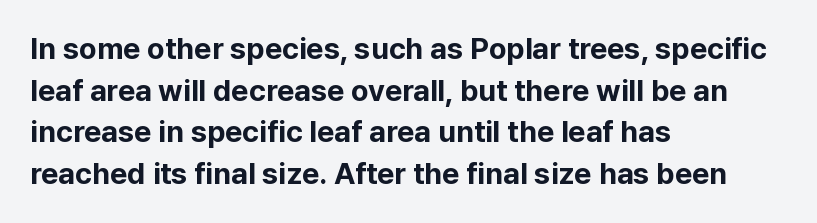
{"serif": "no", "italic": "no", "bold": "yes", "weight": "bold", "width": "normal", "stroke_contrast": "low", "x_height": "medium", "monospaced": "no", "underline": "no", "align": "left", "line_spacing": "normal", "line_spacing_ratio": 1.39, "letter_spacing": "normal", "letter_spacing_em": 0.0, "glyph_px": 30}
